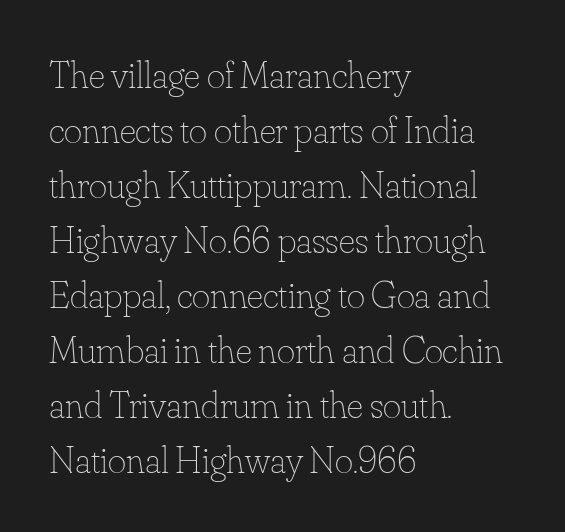
The image shows 39 px thin type, upright; set left-aligned, normal line spacing (1.41x), normal letter spacing, not underlined; low stroke contrast and a small x-height.
